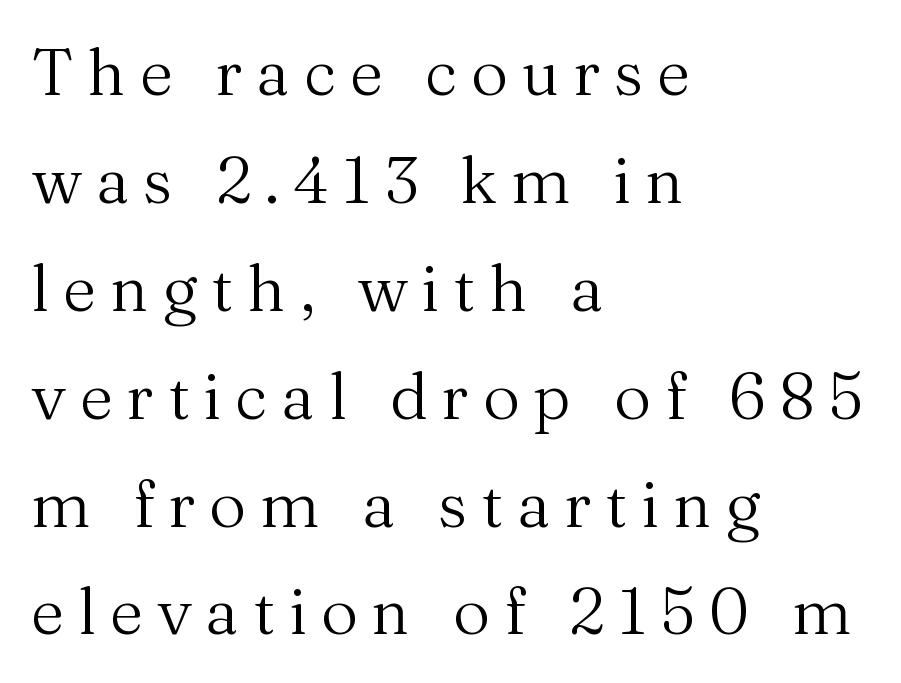
{"serif": "yes", "italic": "no", "bold": "no", "weight": "regular", "width": "normal", "stroke_contrast": "medium", "x_height": "medium", "monospaced": "no", "underline": "no", "align": "left", "line_spacing": "normal", "line_spacing_ratio": 1.66, "letter_spacing": "wide", "letter_spacing_em": 0.21, "glyph_px": 65}
